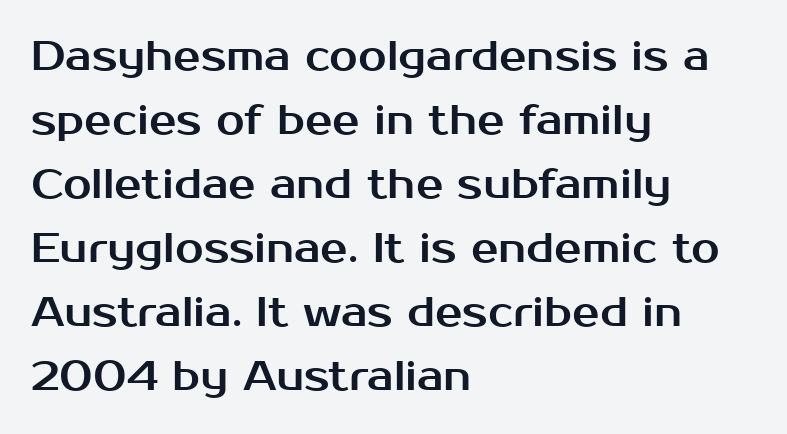
The image shows 41 px sans-serif type, upright; set left-aligned, normal line spacing (1.56x), normal letter spacing, not underlined; medium stroke contrast and a medium x-height.
